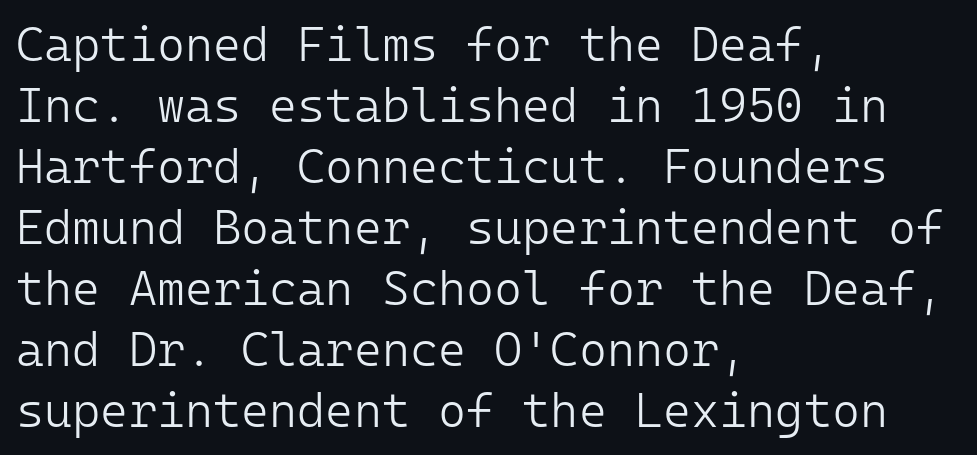
{"serif": "no", "italic": "no", "bold": "no", "weight": "light", "width": "normal", "stroke_contrast": "low", "x_height": "medium", "monospaced": "yes", "underline": "no", "align": "left", "line_spacing": "normal", "line_spacing_ratio": 1.27, "letter_spacing": "normal", "letter_spacing_em": 0.0, "glyph_px": 48}
